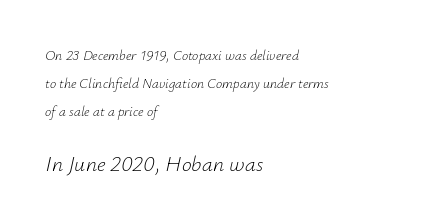
{"italic": "yes", "lean": "right", "slant_degrees": 12, "bold": "no", "underline": "no", "align": "left", "line_spacing": "loose", "line_spacing_ratio": 2.0, "letter_spacing": "normal", "letter_spacing_em": 0.0, "larger_block": "second", "size_ratio": 1.57, "glyph_px": 22}
